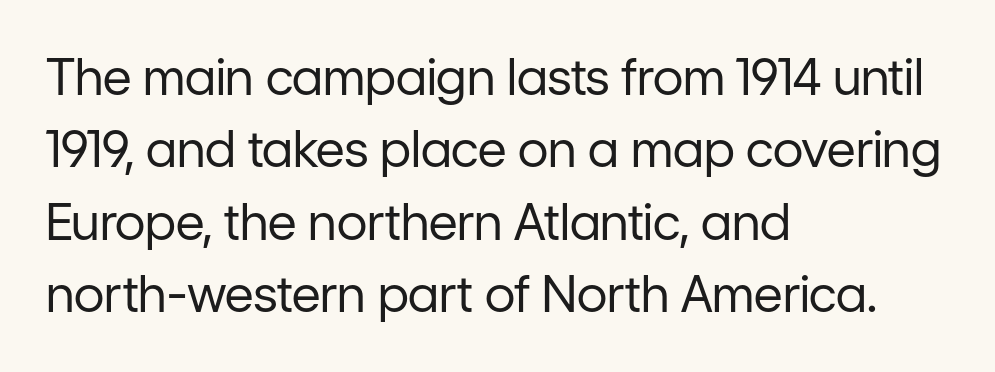
The letterforms sit shoulder to shoulder at normal distance. Typographically, this falls in the sans-serif category. This sample keeps an unexceptional amount of space between lines. The rendering anchors every line to the left-hand side.
